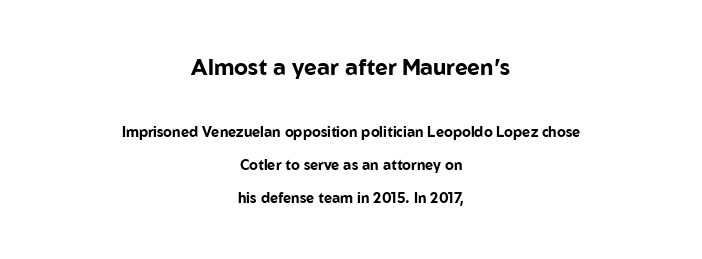
The type is set solid horizontally, with unmodified tracking. The leading is generous, giving the passage an open texture. The earlier block is typeset at a bigger size than the later block. Strong, thick strokes mark this as bold type.
